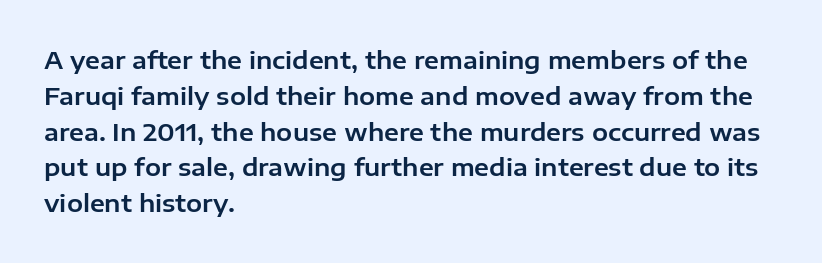
Q: Is the text italic (slanted)? A: No, it is upright.
Q: Is the text underlined? A: No.
Q: How is the paragraph aligned? A: Left-aligned.
Q: Is the spacing between letters normal or unusually wide? A: Normal.
Q: Is the spacing between lines tight, normal or loose? A: Normal.
